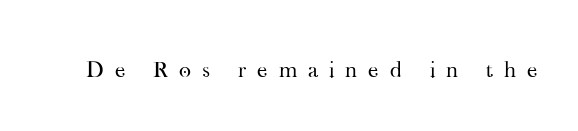
Q: Is the text bold? A: No.
Q: Is the text italic (slanted)? A: No, it is upright.
Q: Is the text underlined? A: No.
Q: Is the spacing between letters normal or unusually wide? A: Unusually wide.
